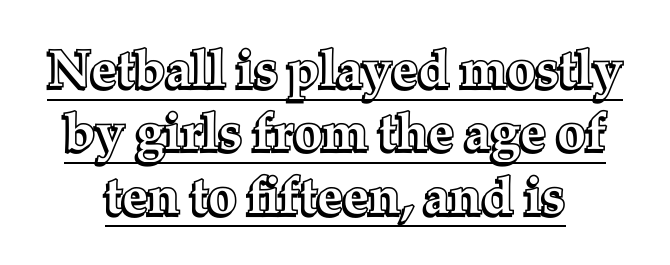
{"italic": "no", "width": "normal", "x_height": "medium", "monospaced": "no", "underline": "yes", "line_spacing_ratio": 1.22, "letter_spacing": "normal", "letter_spacing_em": 0.0, "glyph_px": 52}
